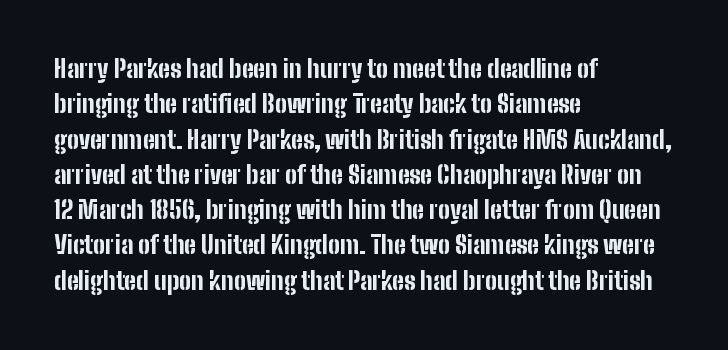
Q: Is the text bold? A: Yes.
Q: Is the text italic (slanted)? A: No, it is upright.
Q: Is the text underlined? A: No.
Q: How is the paragraph aligned? A: Left-aligned.
Q: Is the spacing between letters normal or unusually wide? A: Normal.
Q: Is the spacing between lines tight, normal or loose? A: Normal.
